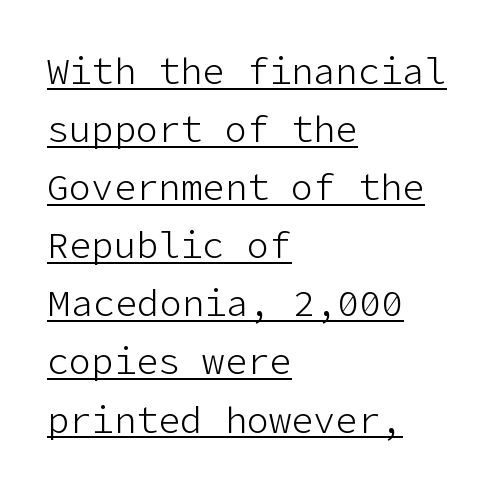
Q: Is the text bold? A: No.
Q: Is the text italic (slanted)? A: No, it is upright.
Q: Is the typeface a serif or a sans-serif typeface? A: Sans-serif.
Q: Is the text underlined? A: Yes.
Q: How is the paragraph aligned? A: Left-aligned.
Q: Is the spacing between letters normal or unusually wide? A: Normal.
Q: Is the spacing between lines tight, normal or loose? A: Normal.
Q: Width (condensed, normal, or wide)? A: Normal.
Q: Stroke contrast? A: Low.
Q: x-height? A: Medium.
